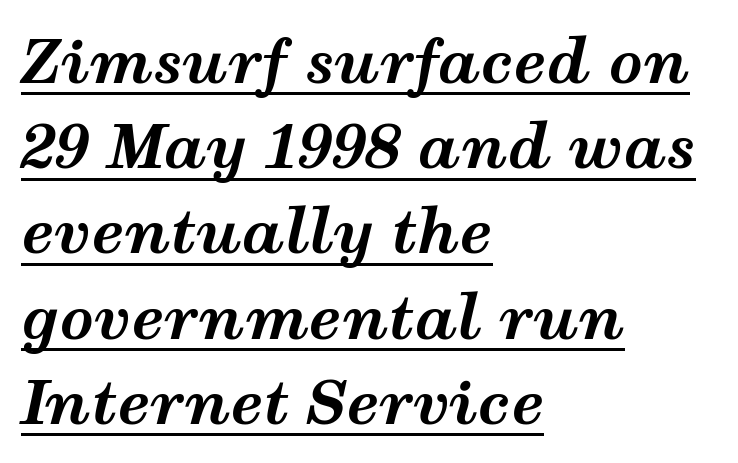
Q: Is the text bold? A: Yes.
Q: Is the text italic (slanted)? A: Yes, it leans right by about 12 degrees.
Q: Is the text underlined? A: Yes.
Q: How is the paragraph aligned? A: Left-aligned.
Q: Is the spacing between letters normal or unusually wide? A: Normal.
Q: Is the spacing between lines tight, normal or loose? A: Normal.
Q: Width (condensed, normal, or wide)? A: Wide.
Q: Stroke contrast? A: Medium.
Q: x-height? A: Medium.
Q: Monospaced? A: No.
